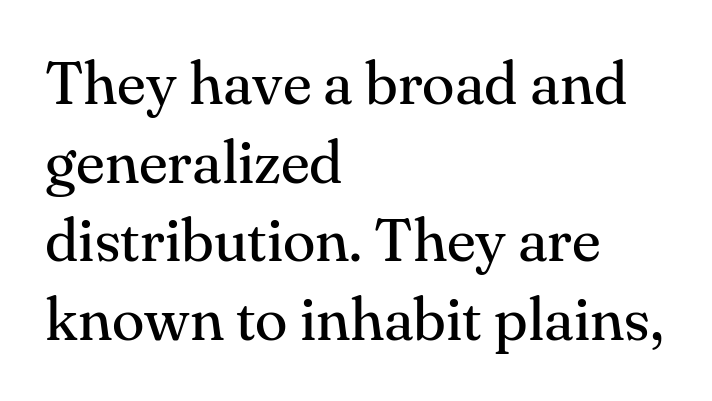
Q: Is the text bold? A: No.
Q: Is the text italic (slanted)? A: No, it is upright.
Q: Is the typeface a serif or a sans-serif typeface? A: Serif.
Q: Is the text underlined? A: No.
Q: How is the paragraph aligned? A: Left-aligned.
Q: Is the spacing between letters normal or unusually wide? A: Normal.
Q: Is the spacing between lines tight, normal or loose? A: Normal.
Q: Width (condensed, normal, or wide)? A: Normal.
Q: Stroke contrast? A: Medium.
Q: x-height? A: Small.
Q: Monospaced? A: No.
